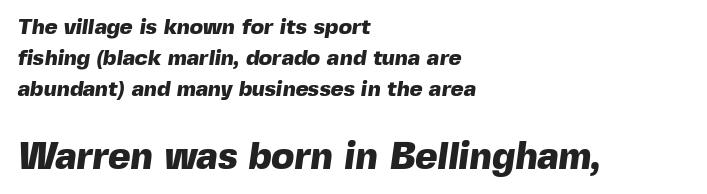
{"serif": "no", "bold": "yes", "weight": "heavy", "width": "normal", "x_height": "medium", "monospaced": "no", "underline": "no", "align": "left", "line_spacing": "normal", "line_spacing_ratio": 1.4, "letter_spacing": "normal", "letter_spacing_em": 0.0, "larger_block": "second", "size_ratio": 1.73, "glyph_px": 38}
